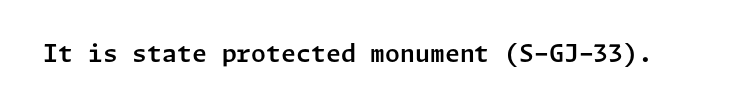
Q: Is the text italic (slanted)? A: No, it is upright.
Q: Is the text underlined? A: No.
Q: Is the spacing between letters normal or unusually wide? A: Normal.
